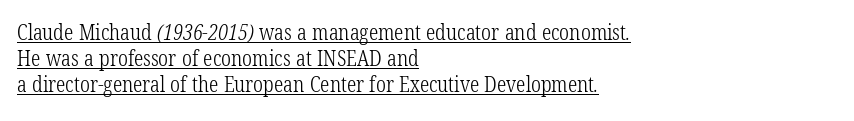
Q: Is the text bold? A: No.
Q: Is the text underlined? A: Yes.
Q: How is the paragraph aligned? A: Left-aligned.
Q: Is the spacing between letters normal or unusually wide? A: Normal.
